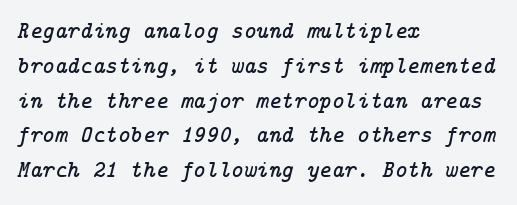
The image shows 24 px text type, italic (leaning right); set left-aligned, normal line spacing (1.45x), normal letter spacing, not underlined.
